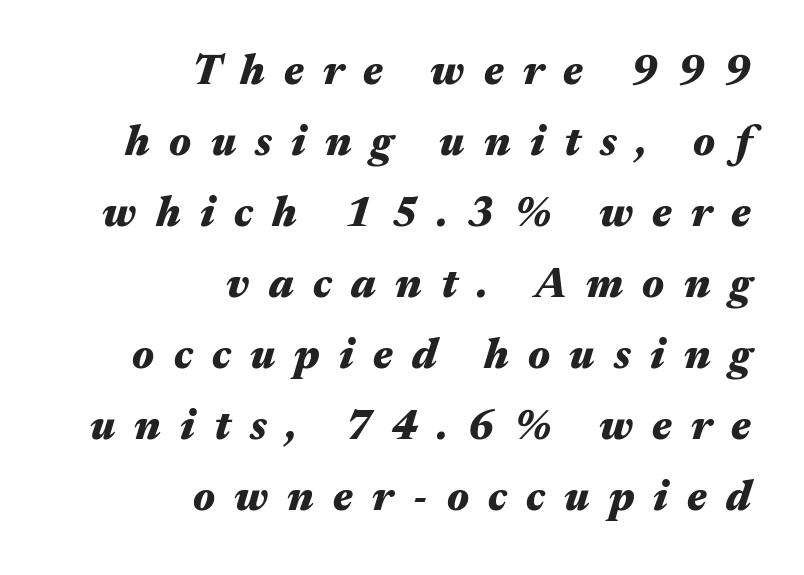
{"italic": "yes", "lean": "right", "slant_degrees": 17, "bold": "yes", "weight": "heavy", "width": "wide", "stroke_contrast": "medium", "x_height": "medium", "monospaced": "no", "underline": "no", "align": "right", "line_spacing": "normal", "line_spacing_ratio": 1.69, "letter_spacing": "wide", "letter_spacing_em": 0.46, "glyph_px": 42}
